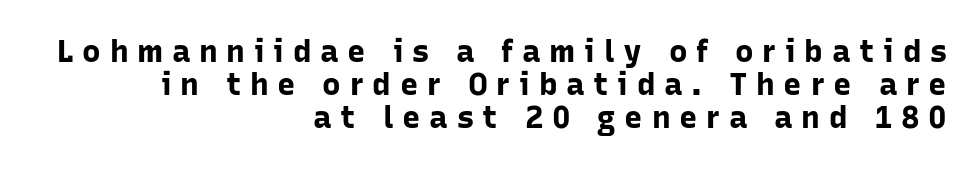
What weight is shown? A full bold with thick strokes. These lines are rendered in a variable-pitch font. The passage is arranged like a letterhead date or caption credit — flush right. Honestly, there is no underline to notice here at all.
